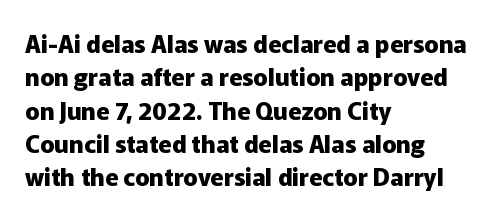
{"italic": "no", "bold": "yes", "underline": "no", "align": "left", "line_spacing": "normal", "line_spacing_ratio": 1.39, "letter_spacing": "normal", "letter_spacing_em": 0.0, "glyph_px": 24}
